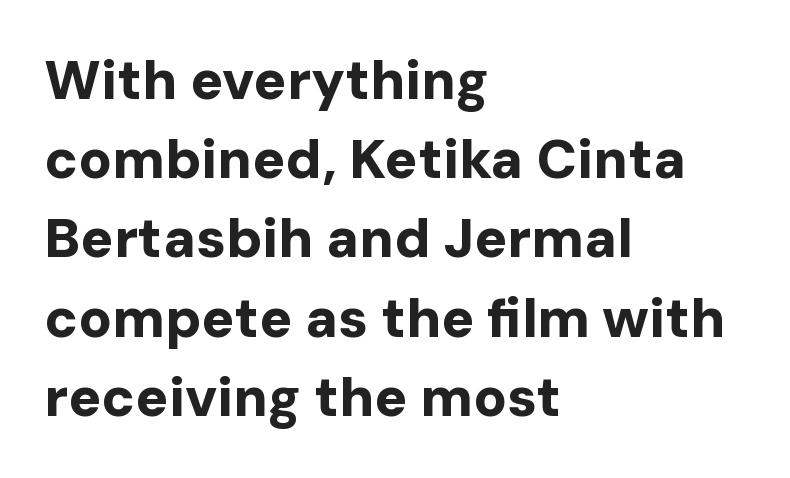
{"serif": "no", "italic": "no", "bold": "yes", "weight": "bold", "width": "normal", "stroke_contrast": "low", "x_height": "medium", "monospaced": "no", "underline": "no", "align": "left", "line_spacing": "normal", "line_spacing_ratio": 1.44, "letter_spacing": "normal", "letter_spacing_em": 0.0, "glyph_px": 55}
